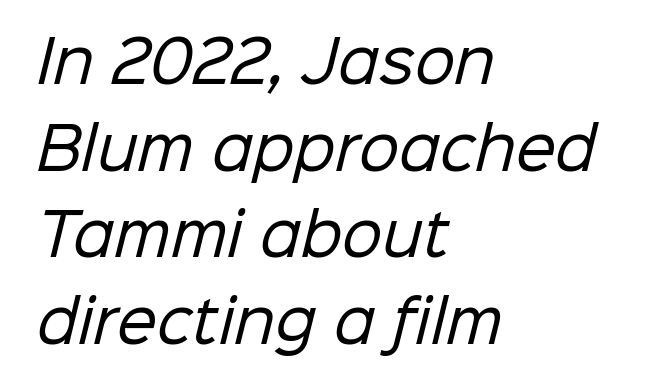
{"serif": "no", "bold": "no", "weight": "regular", "width": "normal", "stroke_contrast": "low", "x_height": "medium", "monospaced": "no", "underline": "no", "align": "left", "line_spacing": "normal", "line_spacing_ratio": 1.52, "letter_spacing": "normal", "letter_spacing_em": 0.0, "glyph_px": 57}
